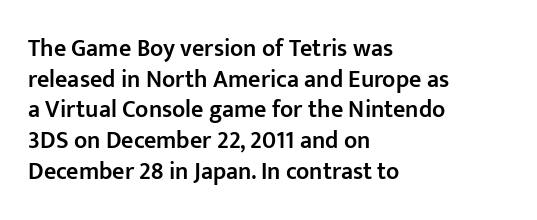
The image shows 24 px text type, upright; set left-aligned, normal line spacing (1.28x), normal letter spacing, not underlined.
